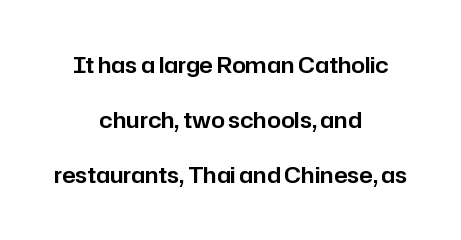
The rendering positions every line midway between the sides. Rendered with straight, roman letterforms. Unmarked baselines from the first word to the last. The rendering keeps characters at their native spacing.
